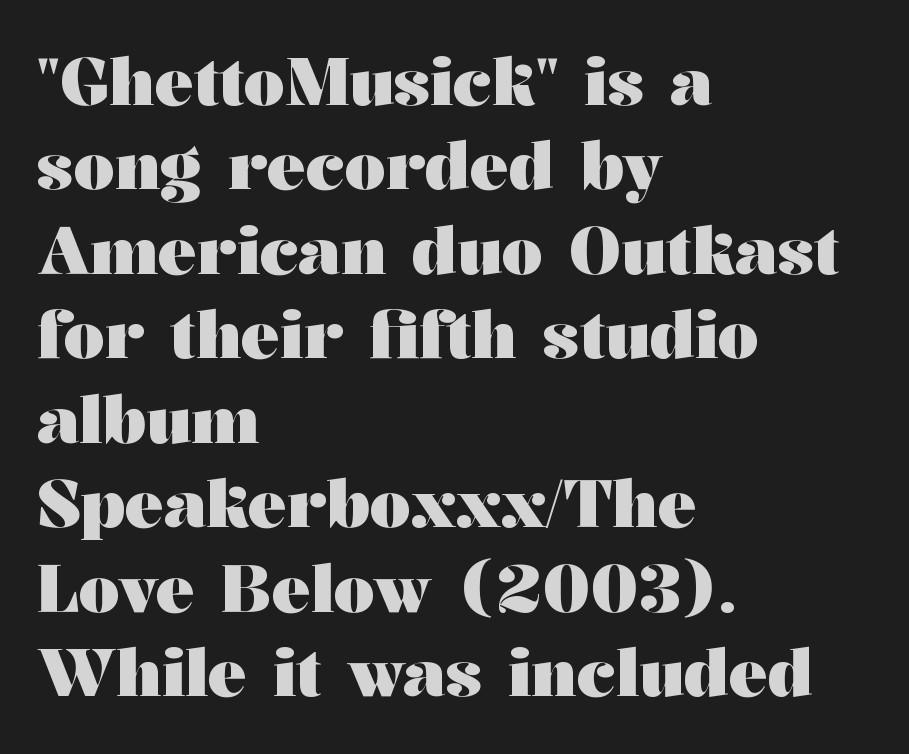
The image shows 65 px heavy, wide serif type, upright; set left-aligned, normal line spacing (1.3x), normal letter spacing, not underlined; medium stroke contrast and a medium x-height.
